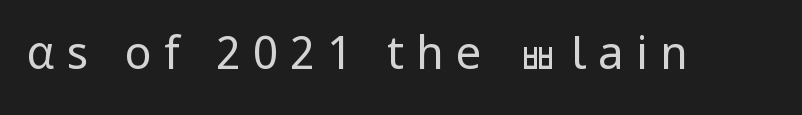
Q: Is the text bold? A: No.
Q: Is the text italic (slanted)? A: No, it is upright.
Q: Is the typeface a serif or a sans-serif typeface? A: Sans-serif.
Q: Is the text underlined? A: No.
Q: Is the spacing between letters normal or unusually wide? A: Unusually wide.
Q: Width (condensed, normal, or wide)? A: Normal.
Q: Stroke contrast? A: Low.
Q: x-height? A: Medium.
Q: Monospaced? A: No.
